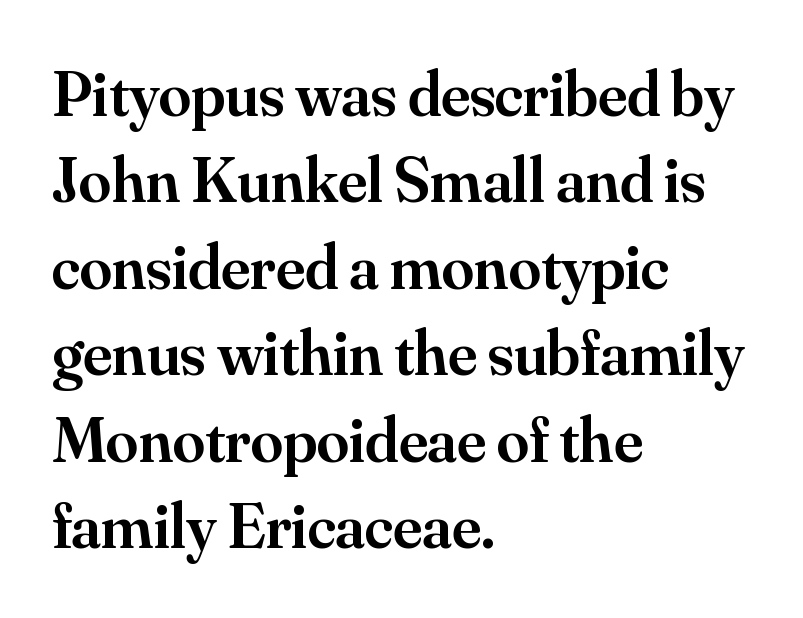
Q: Is the text bold? A: Semi-bold.
Q: Is the text italic (slanted)? A: No, it is upright.
Q: Is the typeface a serif or a sans-serif typeface? A: Serif.
Q: Is the text underlined? A: No.
Q: How is the paragraph aligned? A: Left-aligned.
Q: Is the spacing between letters normal or unusually wide? A: Normal.
Q: Is the spacing between lines tight, normal or loose? A: Normal.
Q: Width (condensed, normal, or wide)? A: Normal.
Q: Stroke contrast? A: Medium.
Q: x-height? A: Small.
Q: Monospaced? A: No.
